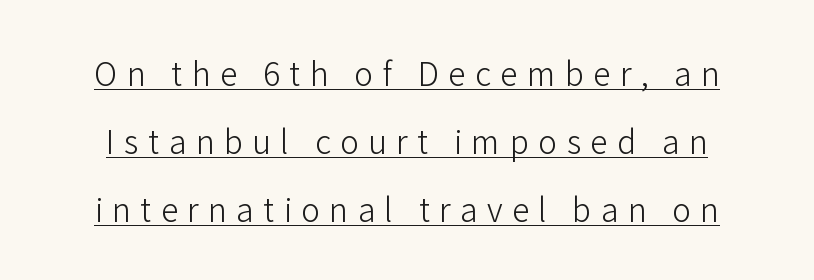
Weight class: somewhere from thin through regular. These lines are rendered in a variable-pitch font. Successive baselines arrive slowly, with a big drop between each. This sample uses expanded letter spacing, leaving extra air between glyphs. Glance below the letters and you will spot a drawn line. This is the regular roman posture of the typeface.
